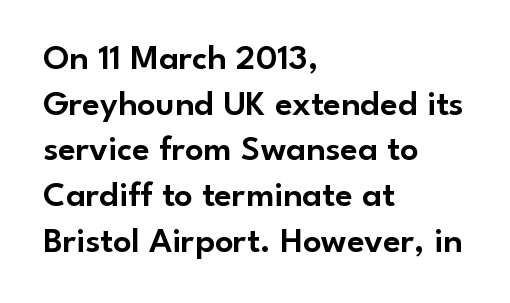
Here the designer chose a conventional face with non-uniform glyph widths. Decoration check: the copy has no underline. No italicization has been applied; the sample stays upright. Tracking here is standard; glyphs follow each other at the usual distance. The paragraph has a hard left edge and a soft right edge. The passage shown stacks its lines at a standard gap.
